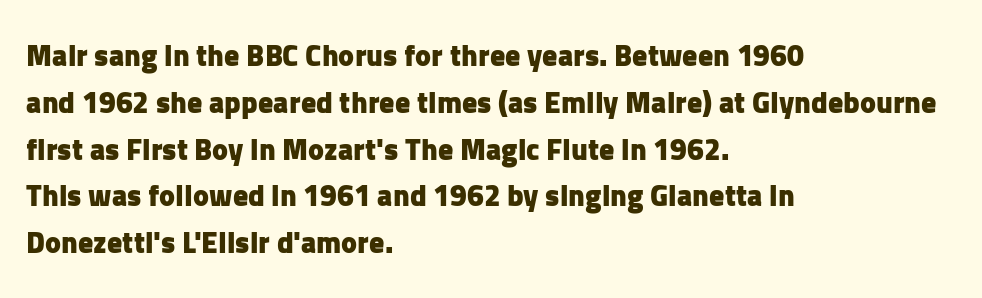
Summary of vertical rhythm: regular, with standard interline spacing. A roman cut, with each character standing at attention. A typesetter would label this face a sans. The baseline area is clear.
